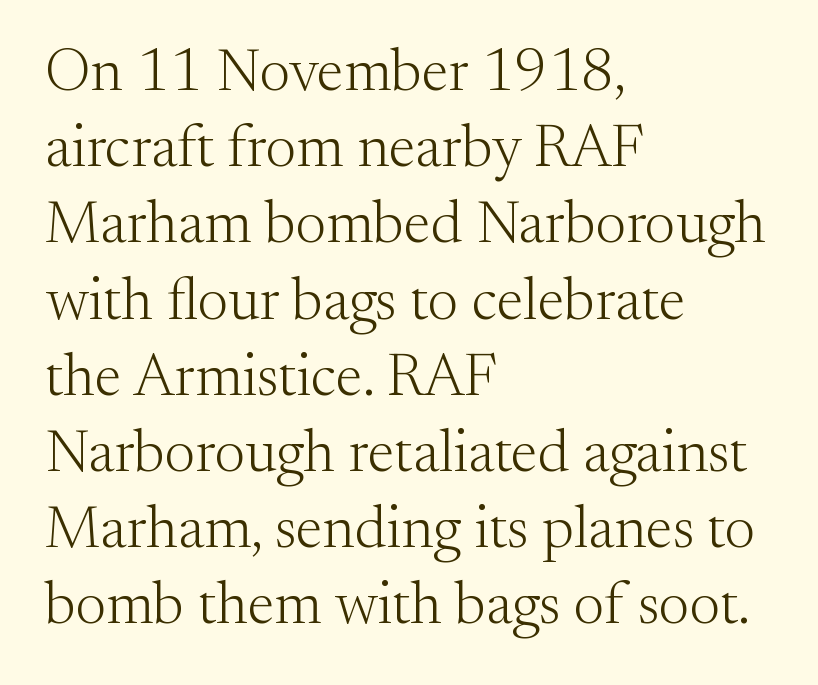
Q: Is the text bold? A: No.
Q: Is the text italic (slanted)? A: No, it is upright.
Q: Is the typeface a serif or a sans-serif typeface? A: Serif.
Q: Is the text underlined? A: No.
Q: How is the paragraph aligned? A: Left-aligned.
Q: Is the spacing between letters normal or unusually wide? A: Normal.
Q: Is the spacing between lines tight, normal or loose? A: Normal.
Q: Width (condensed, normal, or wide)? A: Normal.
Q: Stroke contrast? A: Medium.
Q: x-height? A: Small.
Q: Monospaced? A: No.
